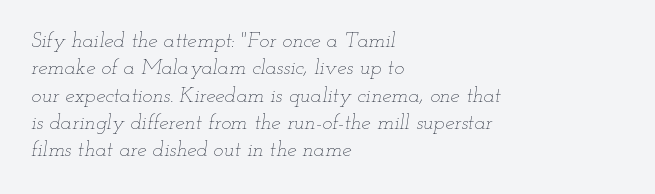
The image shows 21 px text type, italic (leaning right); set left-aligned, normal line spacing (1.3x), normal letter spacing, not underlined.
